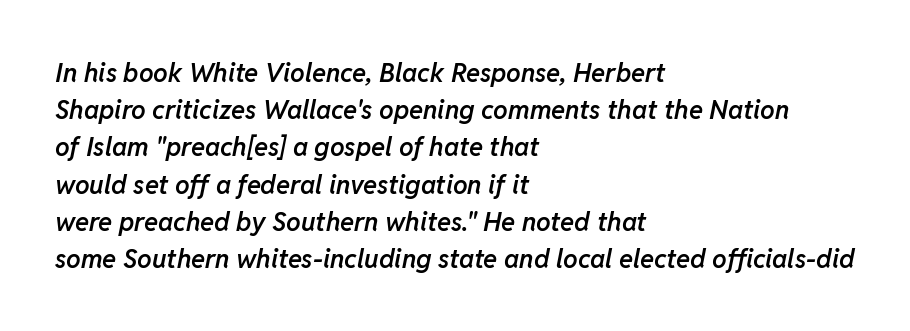
The image shows 26 px text type, italic (leaning right); set left-aligned, normal line spacing (1.43x), normal letter spacing, not underlined.
